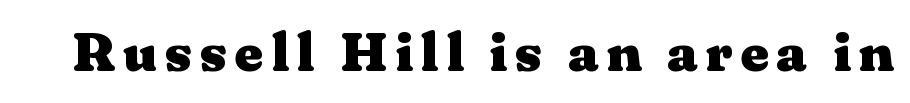
{"serif": "yes", "italic": "no", "bold": "yes", "weight": "heavy", "width": "wide", "stroke_contrast": "medium", "x_height": "medium", "monospaced": "no", "underline": "no", "glyph_px": 55}
